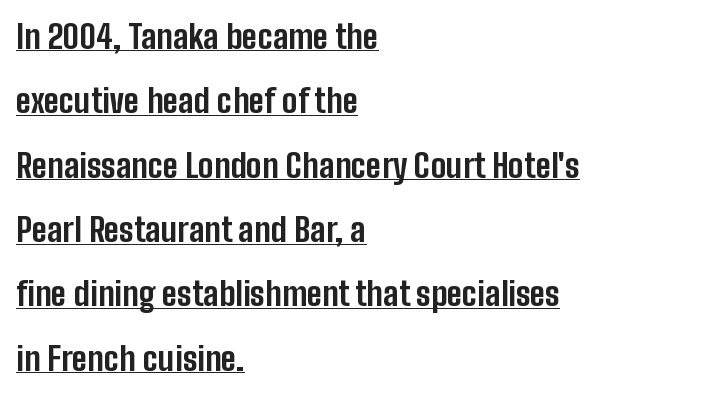
The face used here is proportionally spaced, like ordinary book or web type. Compared with an ordinary text face, these strokes are far heavier — a full bold. The lines in this sample share a left origin and differ only in where they stop. Stroke terminals: plain, sans-serif. The face used here appears with an underline applied. The font's upright variant was chosen for this text.
